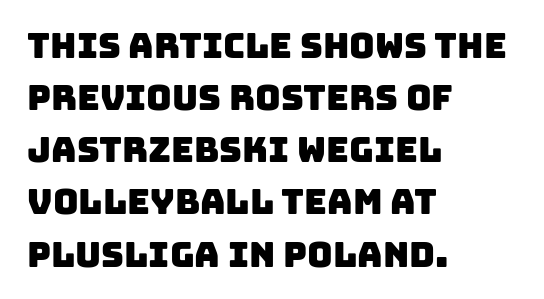
Q: Is the typeface a serif or a sans-serif typeface? A: Sans-serif.
Q: Is the text underlined? A: No.
Q: How is the paragraph aligned? A: Left-aligned.
Q: Is the spacing between letters normal or unusually wide? A: Normal.
Q: Is the spacing between lines tight, normal or loose? A: Normal.
Q: Width (condensed, normal, or wide)? A: Normal.
Q: Stroke contrast? A: Low.
Q: x-height? A: Large.
Q: Monospaced? A: No.
